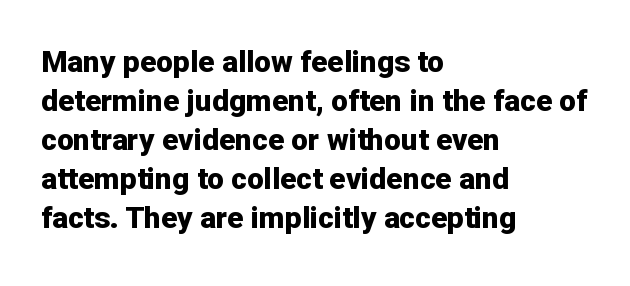
The image shows 30 px bold sans-serif type, upright; set left-aligned, normal line spacing (1.3x), normal letter spacing, not underlined; low stroke contrast and a medium x-height.
